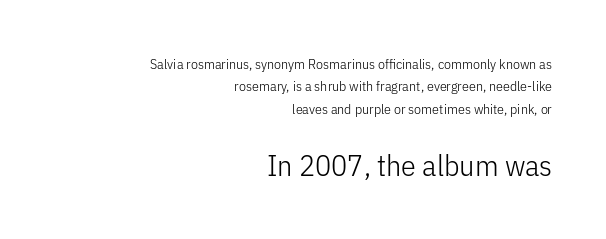
{"serif": "no", "italic": "no", "bold": "no", "weight": "light", "width": "condensed", "stroke_contrast": "low", "x_height": "medium", "monospaced": "no", "underline": "no", "align": "right", "line_spacing": "normal", "line_spacing_ratio": 1.59, "letter_spacing": "normal", "letter_spacing_em": 0.0, "larger_block": "second", "size_ratio": 2.14, "glyph_px": 30}
